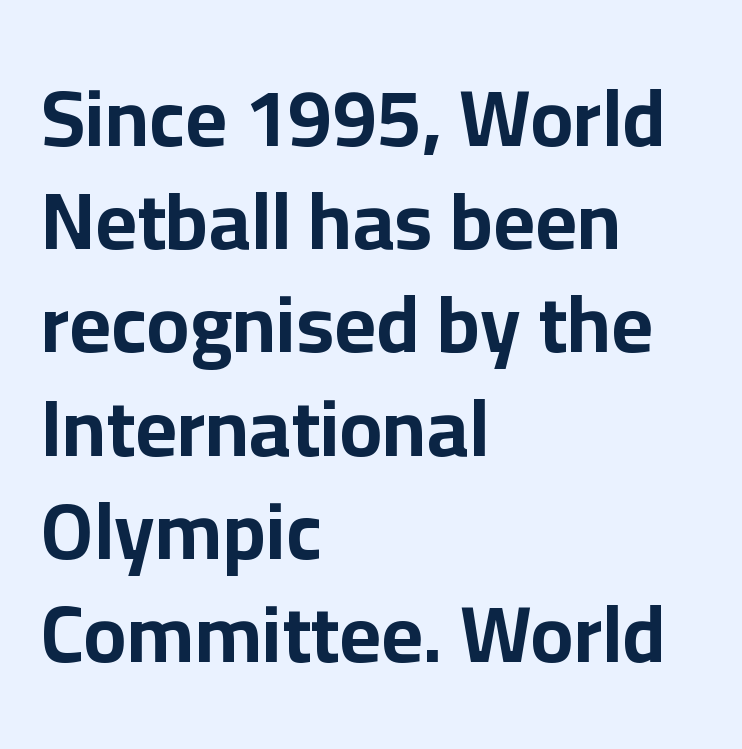
The typesetting leans heavy: a genuine bold. The typography opts for an upright posture over an oblique one. Each line starts at the same left margin while the right side varies. The tracking reads as untouched default to a designer's eye. Is this a fixed-width face? No — the glyphs have proportional, varying widths.
